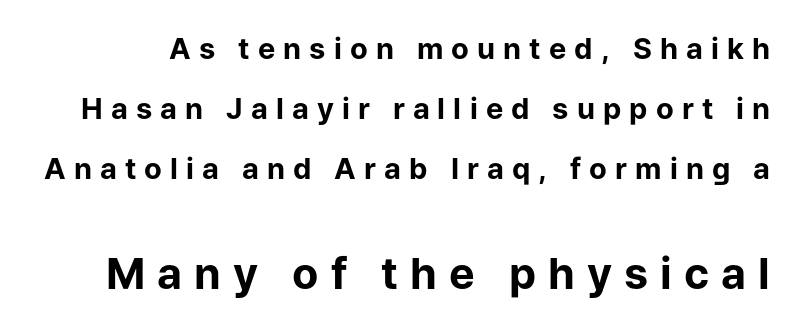
Ascenders rise straight up at ninety degrees. Airy leading. As a designer I'd log this as weight 700, bold. Someone cranked the tracking dial way up on this one. Do the characters align in a grid? No, the font is proportional.
